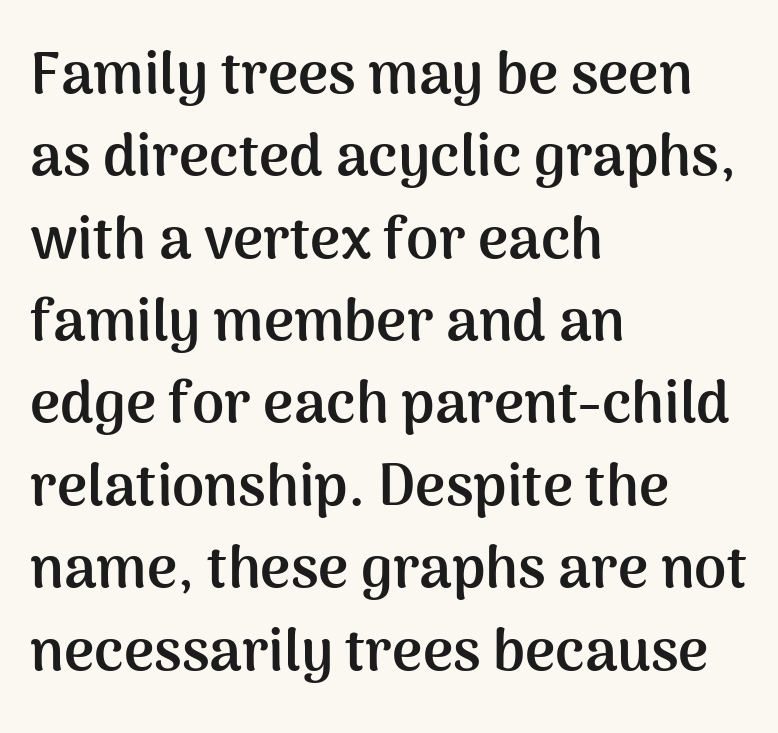
Q: Is the text bold? A: Yes.
Q: Is the text italic (slanted)? A: No, it is upright.
Q: Is the typeface a serif or a sans-serif typeface? A: Sans-serif.
Q: Is the text underlined? A: No.
Q: How is the paragraph aligned? A: Left-aligned.
Q: Is the spacing between letters normal or unusually wide? A: Normal.
Q: Is the spacing between lines tight, normal or loose? A: Normal.
Q: Width (condensed, normal, or wide)? A: Normal.
Q: Stroke contrast? A: Medium.
Q: x-height? A: Medium.
Q: Monospaced? A: No.
